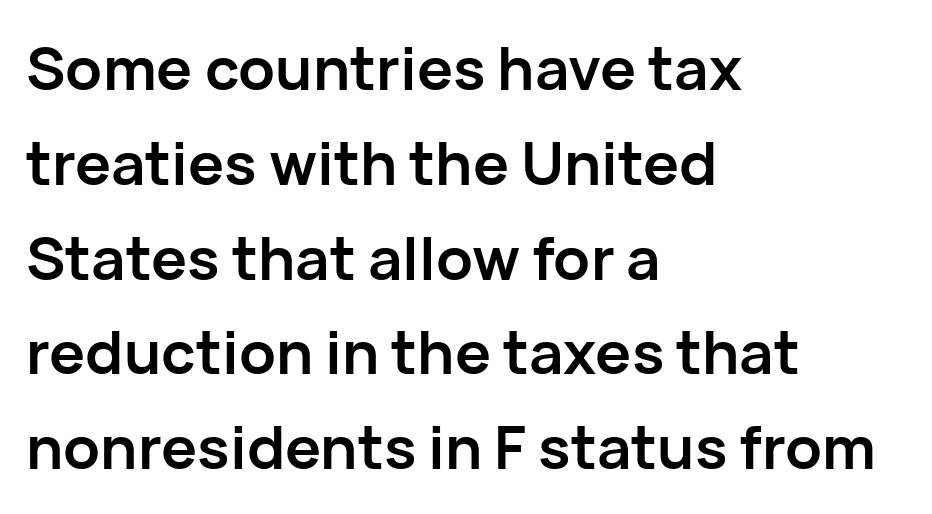
{"serif": "no", "italic": "no", "bold": "yes", "weight": "semibold", "width": "normal", "stroke_contrast": "low", "x_height": "medium", "monospaced": "no", "underline": "no", "align": "left", "line_spacing": "normal", "line_spacing_ratio": 1.58, "letter_spacing": "normal", "letter_spacing_em": 0.0, "glyph_px": 60}
